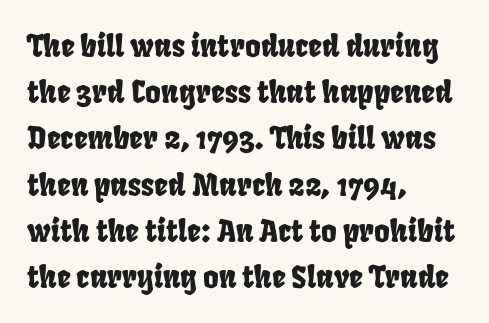
Q: Is the typeface a serif or a sans-serif typeface? A: Sans-serif.
Q: Is the text underlined? A: No.
Q: How is the paragraph aligned? A: Left-aligned.
Q: Is the spacing between letters normal or unusually wide? A: Normal.
Q: Is the spacing between lines tight, normal or loose? A: Normal.
Q: Width (condensed, normal, or wide)? A: Condensed.
Q: Stroke contrast? A: Low.
Q: x-height? A: Large.
Q: Monospaced? A: No.
